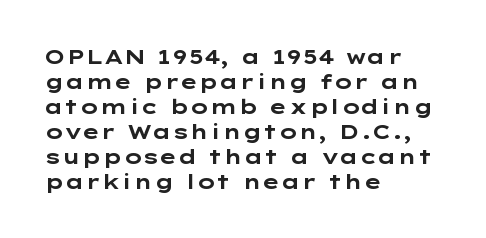
The image shows 20 px bold type, upright; set left-aligned, normal line spacing (1.25x), normal letter spacing, not underlined.
